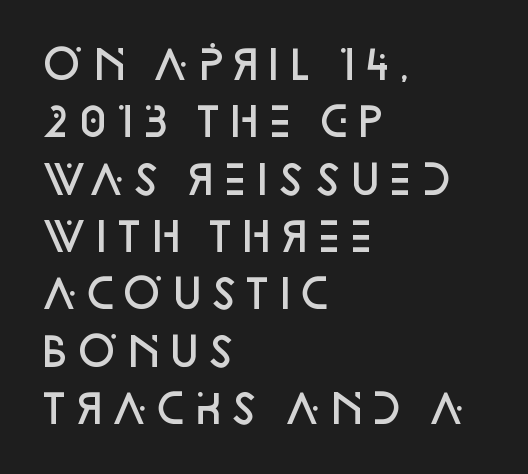
The image shows 39 px semibold sans-serif type, upright; set left-aligned, normal line spacing (1.47x), normal letter spacing, not underlined; low stroke contrast and a large x-height.
